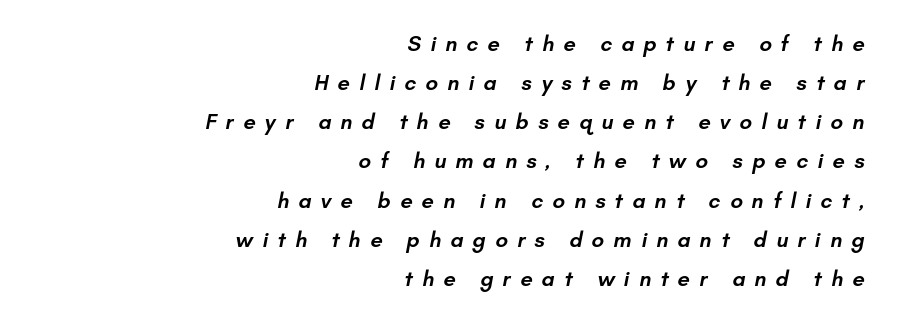
Q: Is the text bold? A: Semi-bold.
Q: Is the text underlined? A: No.
Q: How is the paragraph aligned? A: Right-aligned.
Q: Is the spacing between letters normal or unusually wide? A: Unusually wide.
